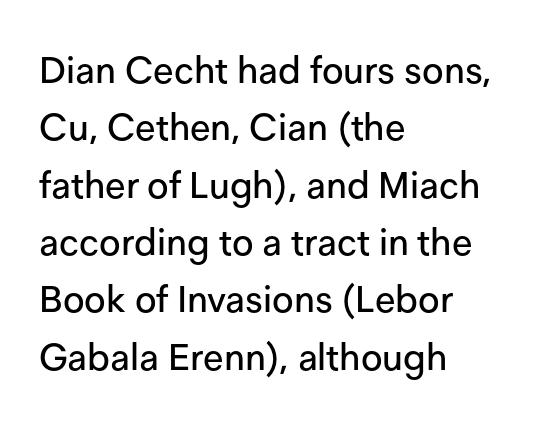
Check where the strokes stop: nothing finishes them off — pure sans. Whoever set this chose a conventional vertical rhythm. Ordinary non-slanted type is in use. Underlining? Definitely not there. Line starts are locked; line ends wander. These lines are rendered in a variable-pitch font.
